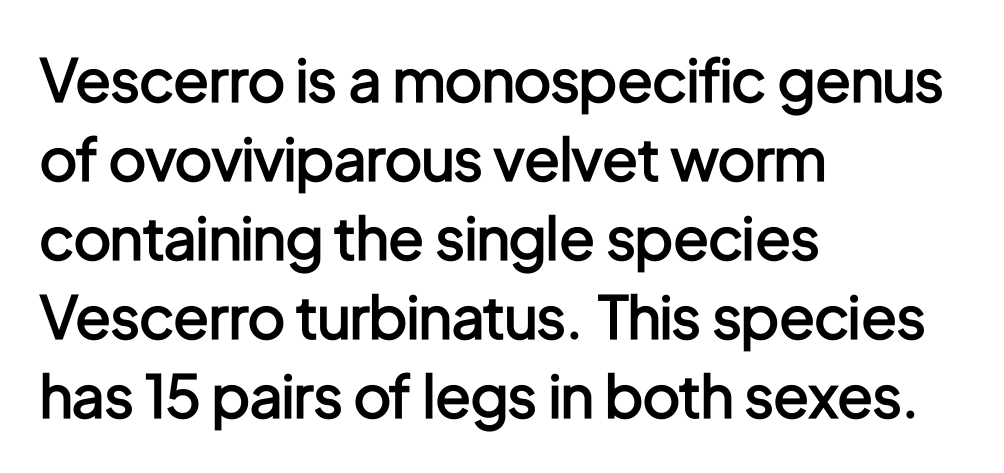
You could not count columns in this text — the font is proportionally spaced. Line spacing here is normal. As a designer I'd log this as weight 600, semibold. The tracking reads as untouched default to a designer's eye. This rendering employs a face without finishing strokes, i.e., a sans-serif.
